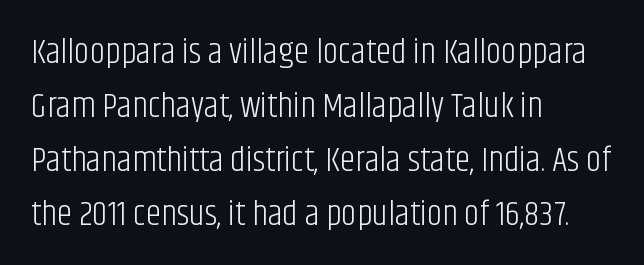
{"serif": "no", "italic": "no", "bold": "no", "weight": "light", "width": "condensed", "stroke_contrast": "low", "x_height": "large", "monospaced": "no", "underline": "no", "align": "left", "line_spacing": "normal", "line_spacing_ratio": 1.54, "letter_spacing": "normal", "letter_spacing_em": 0.0, "glyph_px": 35}
